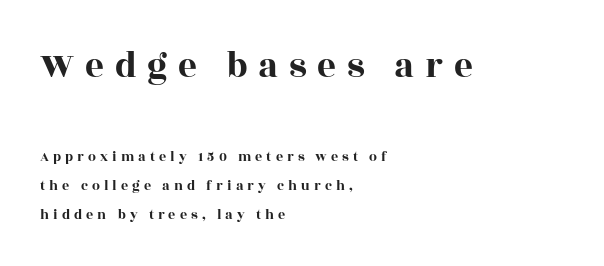
Q: Is the text italic (slanted)? A: No, it is upright.
Q: Is the typeface a serif or a sans-serif typeface? A: Serif.
Q: Is the text underlined? A: No.
Q: How is the paragraph aligned? A: Left-aligned.
Q: Is the spacing between letters normal or unusually wide? A: Unusually wide.
Q: Is the spacing between lines tight, normal or loose? A: Loose.
Q: Which block of text is set in a larger size, the first (top) or the second (bottom)? A: The first (top) one.
Q: Width (condensed, normal, or wide)? A: Wide.
Q: x-height? A: Large.
Q: Monospaced? A: No.
